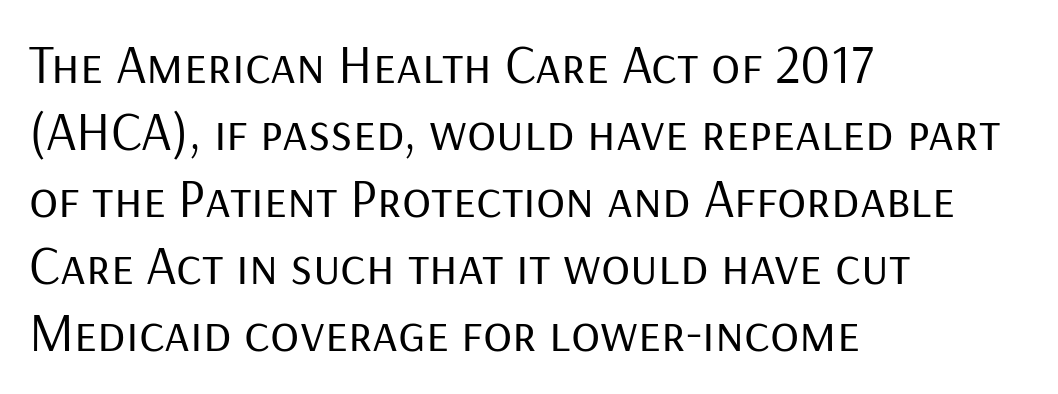
{"serif": "no", "italic": "no", "bold": "no", "weight": "regular", "width": "normal", "stroke_contrast": "low", "x_height": "medium", "monospaced": "no", "underline": "no", "align": "left", "line_spacing_ratio": 1.24, "letter_spacing": "normal", "letter_spacing_em": 0.0, "glyph_px": 54}
